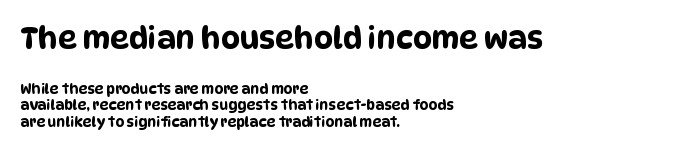
Q: Is the typeface a serif or a sans-serif typeface? A: Sans-serif.
Q: Is the text underlined? A: No.
Q: How is the paragraph aligned? A: Left-aligned.
Q: Is the spacing between letters normal or unusually wide? A: Normal.
Q: Which block of text is set in a larger size, the first (top) or the second (bottom)? A: The first (top) one.
Q: Width (condensed, normal, or wide)? A: Condensed.
Q: Stroke contrast? A: Low.
Q: x-height? A: Large.
Q: Monospaced? A: No.
